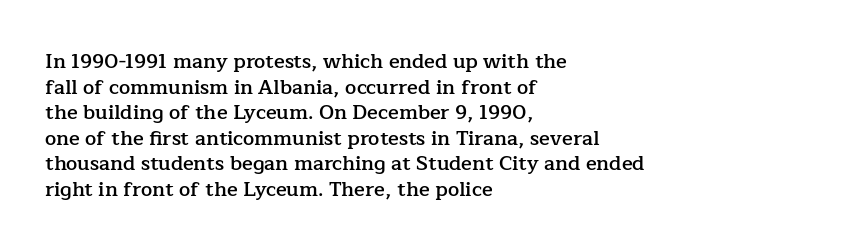
Caption: multi-line text, flush left, ragged right. This sample keeps an unexceptional amount of space between lines. Glance below the letters and you will spot only blank space. How are the letters spaced? Ordinarily, with no added tracking. The letters stand straight up with perfectly vertical stems.
